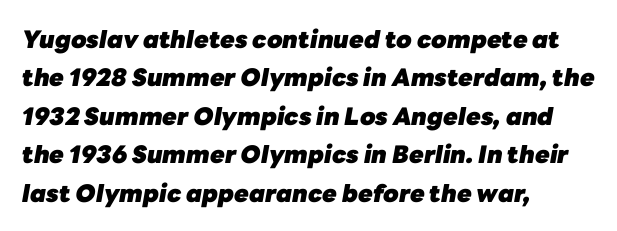
One glance says typical: line gaps are just what's usual. The words here are not underlined. Each line starts at the same left margin while the right side varies. Posture: slanted.
